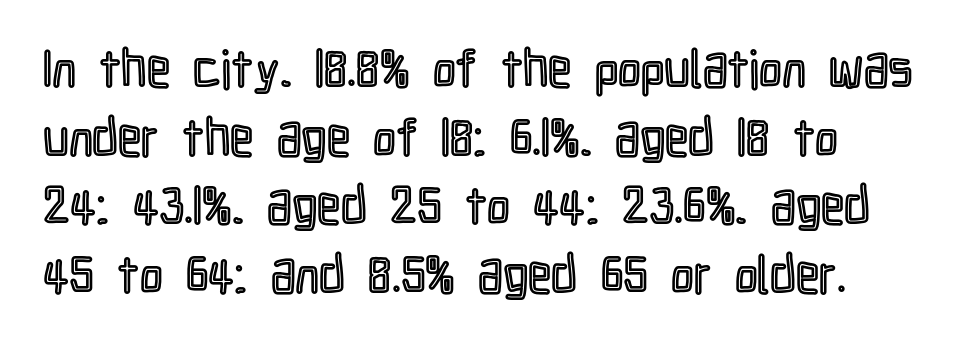
Q: Is the text italic (slanted)? A: No, it is upright.
Q: Is the text underlined? A: No.
Q: Is the spacing between letters normal or unusually wide? A: Normal.
Q: Is the spacing between lines tight, normal or loose? A: Normal.
Q: Width (condensed, normal, or wide)? A: Condensed.
Q: x-height? A: Medium.
Q: Monospaced? A: No.
